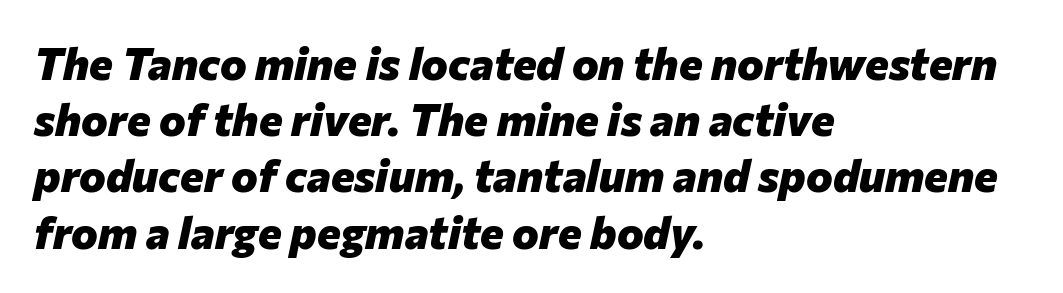
Q: Is the text bold? A: Yes.
Q: Is the text italic (slanted)? A: Yes, it leans right by about 12 degrees.
Q: Is the text underlined? A: No.
Q: How is the paragraph aligned? A: Left-aligned.
Q: Is the spacing between letters normal or unusually wide? A: Normal.
Q: Is the spacing between lines tight, normal or loose? A: Normal.
Q: Width (condensed, normal, or wide)? A: Normal.
Q: Stroke contrast? A: Low.
Q: x-height? A: Medium.
Q: Monospaced? A: No.
